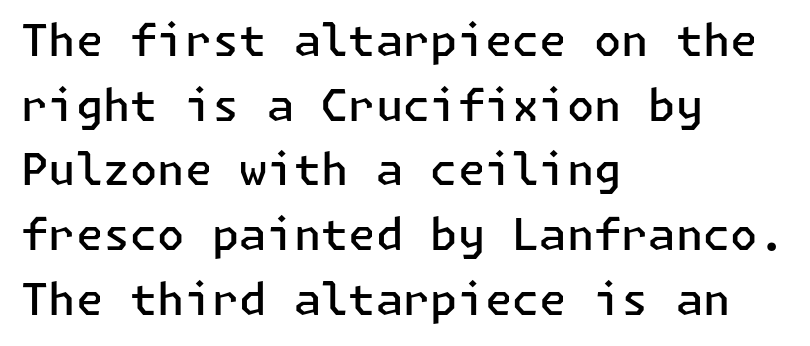
On the weight axis this lands at semibold, roughly 600. Honestly, there is no underline to notice here at all. Leftover space on each line is placed entirely after the last word. Every stem runs plumb, perpendicular to the baseline. The letters sit at their default tracking, neither squeezed nor spread. Examine the stroke ends and you'll find no serifs.
